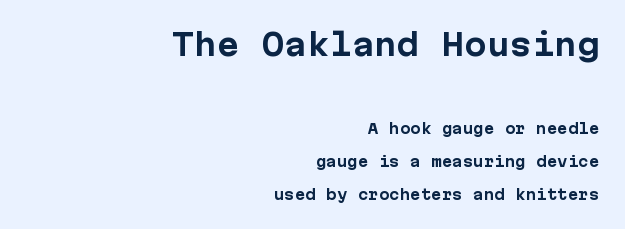
{"serif": "no", "italic": "no", "bold": "yes", "weight": "bold", "width": "normal", "stroke_contrast": "low", "x_height": "medium", "underline": "no", "align": "right", "line_spacing": "loose", "line_spacing_ratio": 2.34, "letter_spacing": "normal", "letter_spacing_em": 0.0, "larger_block": "first", "size_ratio": 2.14, "glyph_px": 30}
